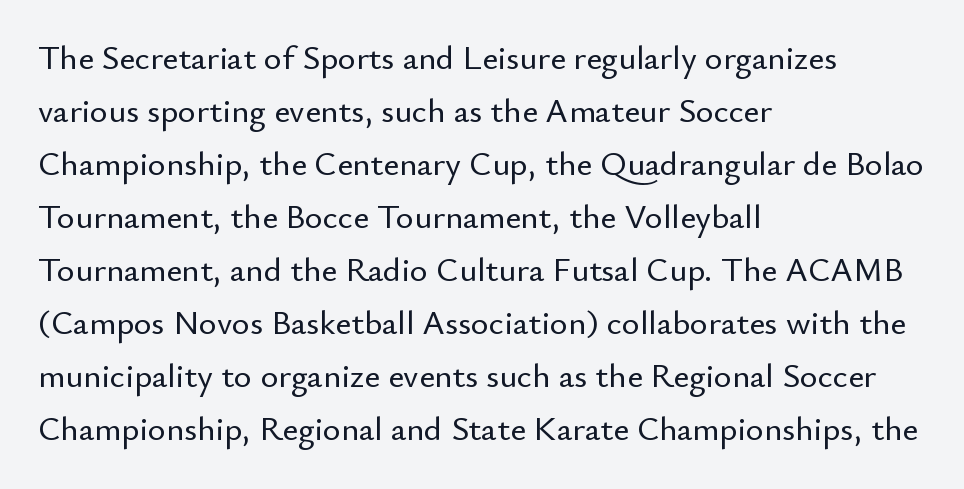
Q: Is the text italic (slanted)? A: No, it is upright.
Q: Is the typeface a serif or a sans-serif typeface? A: Sans-serif.
Q: Is the text underlined? A: No.
Q: How is the paragraph aligned? A: Left-aligned.
Q: Is the spacing between letters normal or unusually wide? A: Normal.
Q: Is the spacing between lines tight, normal or loose? A: Normal.
Q: Width (condensed, normal, or wide)? A: Normal.
Q: Stroke contrast? A: Low.
Q: x-height? A: Small.
Q: Monospaced? A: No.
